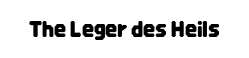
Every character sits straight up, as roman type does. The string is rendered with underlining switched off. Students, note that the glyphs here touch the page at normal intervals.
